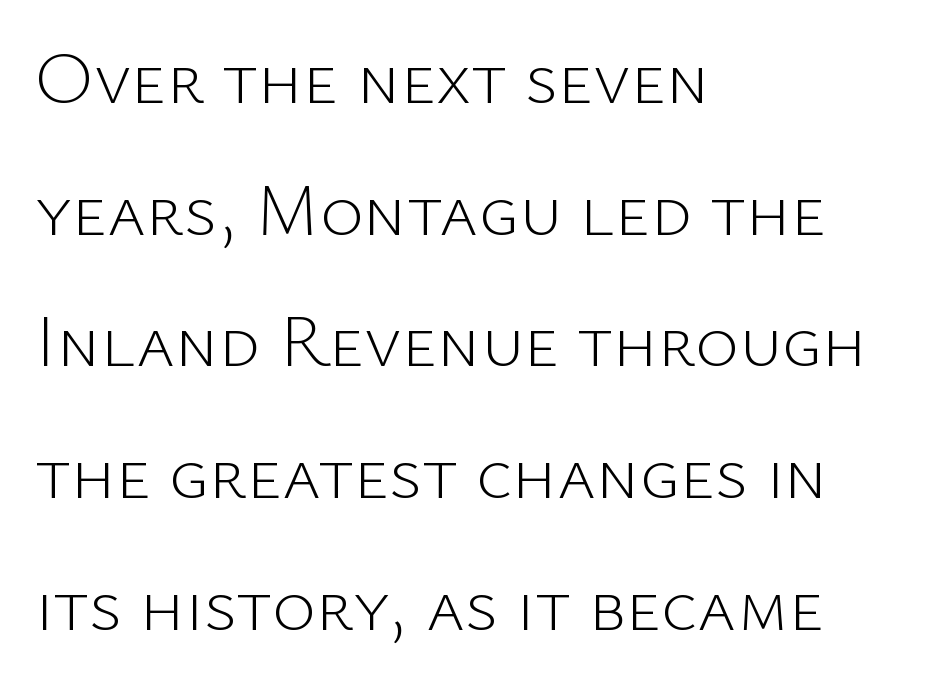
Q: Is the text bold? A: No.
Q: Is the text italic (slanted)? A: No, it is upright.
Q: Is the typeface a serif or a sans-serif typeface? A: Sans-serif.
Q: Is the text underlined? A: No.
Q: How is the paragraph aligned? A: Left-aligned.
Q: Is the spacing between letters normal or unusually wide? A: Normal.
Q: Width (condensed, normal, or wide)? A: Normal.
Q: Stroke contrast? A: Low.
Q: x-height? A: Medium.
Q: Monospaced? A: No.
